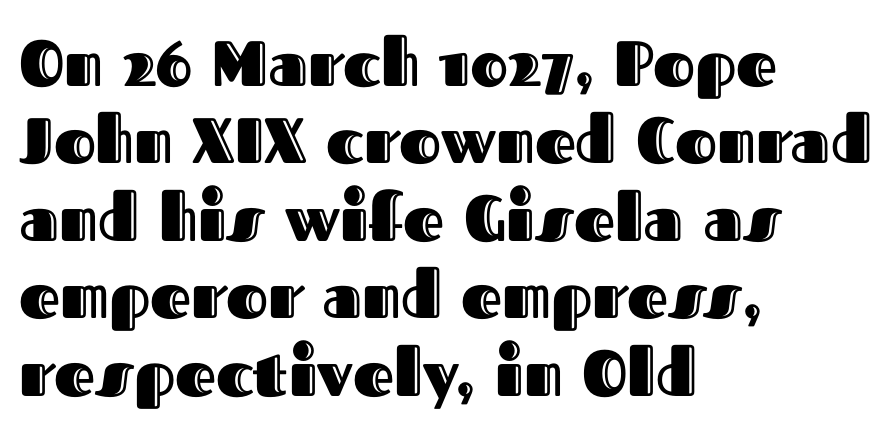
The image shows 64 px text type, upright; set left-aligned, line spacing 1.21x, normal letter spacing, not underlined; a medium x-height.
